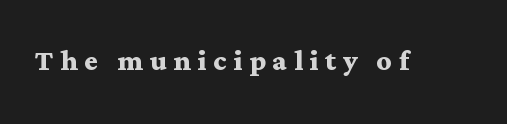
Q: Is the text bold? A: Yes.
Q: Is the text italic (slanted)? A: No, it is upright.
Q: Is the typeface a serif or a sans-serif typeface? A: Serif.
Q: Is the text underlined? A: No.
Q: Width (condensed, normal, or wide)? A: Wide.
Q: Stroke contrast? A: Medium.
Q: x-height? A: Medium.
Q: Monospaced? A: No.
